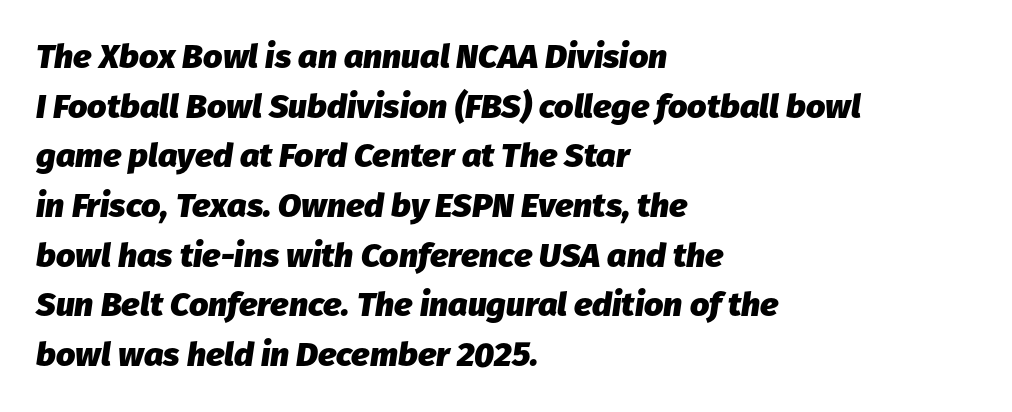
The image shows 34 px heavy type, italic (leaning right); set left-aligned, normal line spacing (1.46x), normal letter spacing, not underlined; low stroke contrast and a medium x-height.
